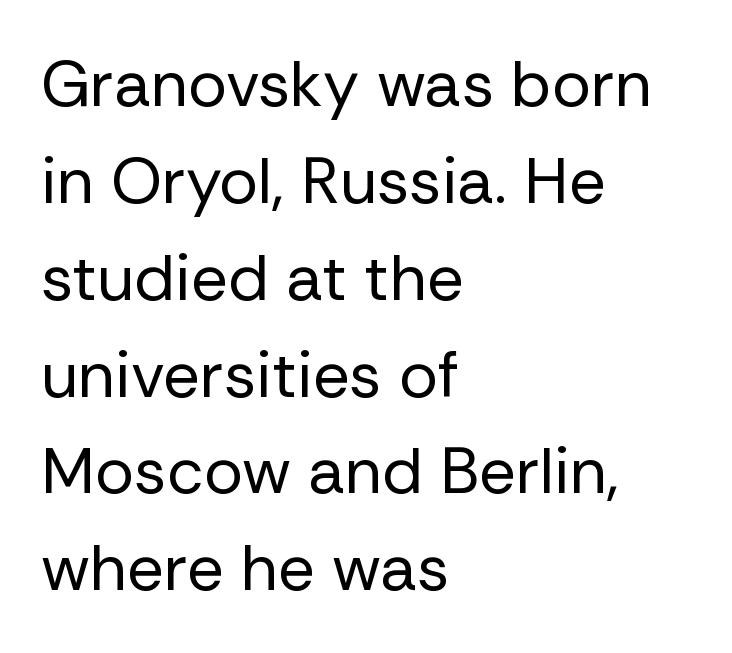
{"serif": "no", "italic": "no", "bold": "no", "weight": "regular", "width": "normal", "stroke_contrast": "low", "x_height": "medium", "monospaced": "no", "underline": "no", "align": "left", "line_spacing": "normal", "line_spacing_ratio": 1.49, "letter_spacing": "normal", "letter_spacing_em": 0.0, "glyph_px": 65}
